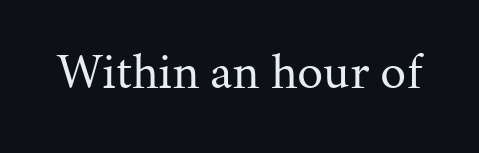
{"serif": "yes", "italic": "no", "bold": "no", "weight": "regular", "width": "normal", "stroke_contrast": "medium", "x_height": "medium", "monospaced": "no", "underline": "no", "letter_spacing": "normal", "letter_spacing_em": 0.0, "glyph_px": 52}
